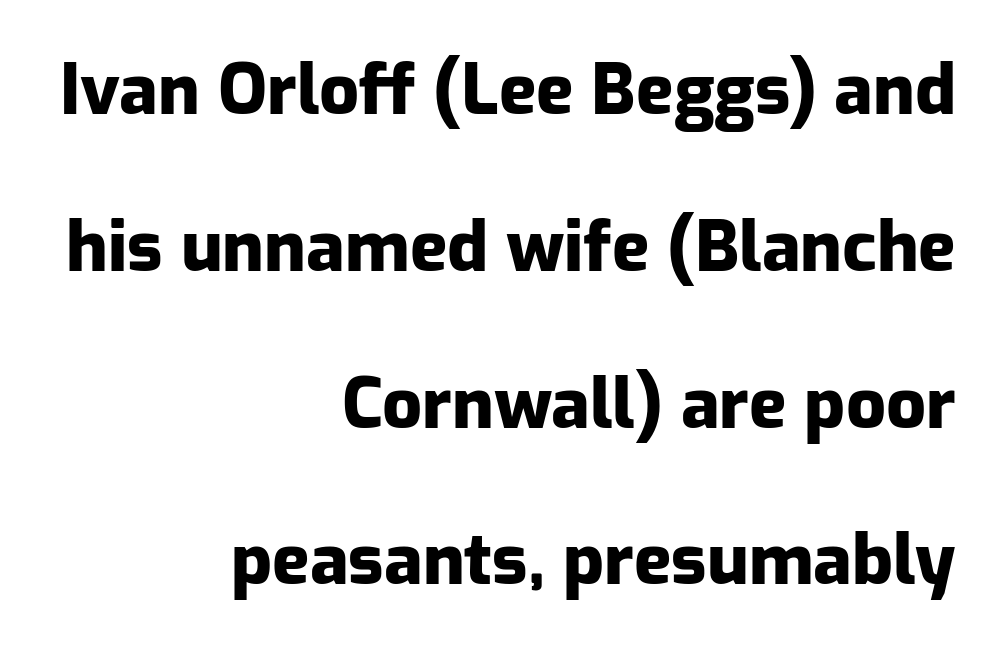
Q: Is the text bold? A: Yes.
Q: Is the text italic (slanted)? A: No, it is upright.
Q: Is the typeface a serif or a sans-serif typeface? A: Sans-serif.
Q: Is the text underlined? A: No.
Q: How is the paragraph aligned? A: Right-aligned.
Q: Is the spacing between letters normal or unusually wide? A: Normal.
Q: Is the spacing between lines tight, normal or loose? A: Loose.
Q: Width (condensed, normal, or wide)? A: Normal.
Q: Stroke contrast? A: Low.
Q: x-height? A: Medium.
Q: Monospaced? A: No.
